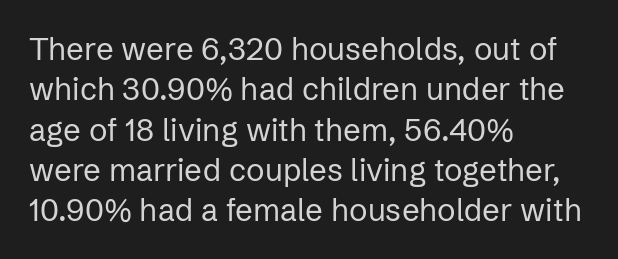
Q: Is the text bold? A: No.
Q: Is the text italic (slanted)? A: No, it is upright.
Q: Is the typeface a serif or a sans-serif typeface? A: Sans-serif.
Q: Is the text underlined? A: No.
Q: How is the paragraph aligned? A: Left-aligned.
Q: Is the spacing between letters normal or unusually wide? A: Normal.
Q: Is the spacing between lines tight, normal or loose? A: Normal.
Q: Width (condensed, normal, or wide)? A: Normal.
Q: Stroke contrast? A: Low.
Q: x-height? A: Medium.
Q: Monospaced? A: No.
